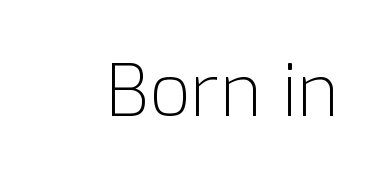
Q: Is the text bold? A: No.
Q: Is the text italic (slanted)? A: No, it is upright.
Q: Is the typeface a serif or a sans-serif typeface? A: Sans-serif.
Q: Is the text underlined? A: No.
Q: Is the spacing between letters normal or unusually wide? A: Normal.
Q: Width (condensed, normal, or wide)? A: Normal.
Q: Stroke contrast? A: Low.
Q: x-height? A: Medium.
Q: Monospaced? A: No.
